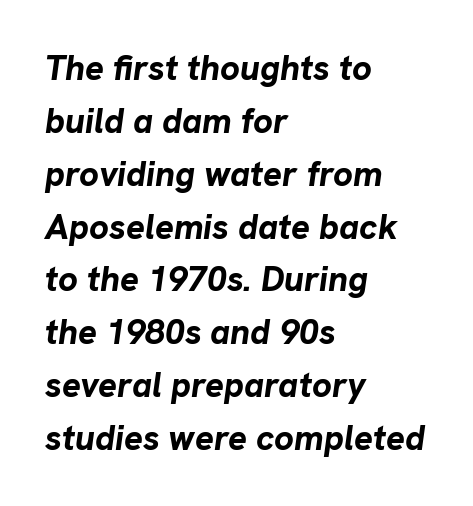
{"italic": "yes", "lean": "right", "slant_degrees": 8, "bold": "yes", "weight": "bold", "width": "normal", "stroke_contrast": "low", "x_height": "medium", "monospaced": "no", "underline": "no", "align": "left", "line_spacing": "normal", "line_spacing_ratio": 1.51, "letter_spacing": "normal", "letter_spacing_em": 0.0, "glyph_px": 35}
